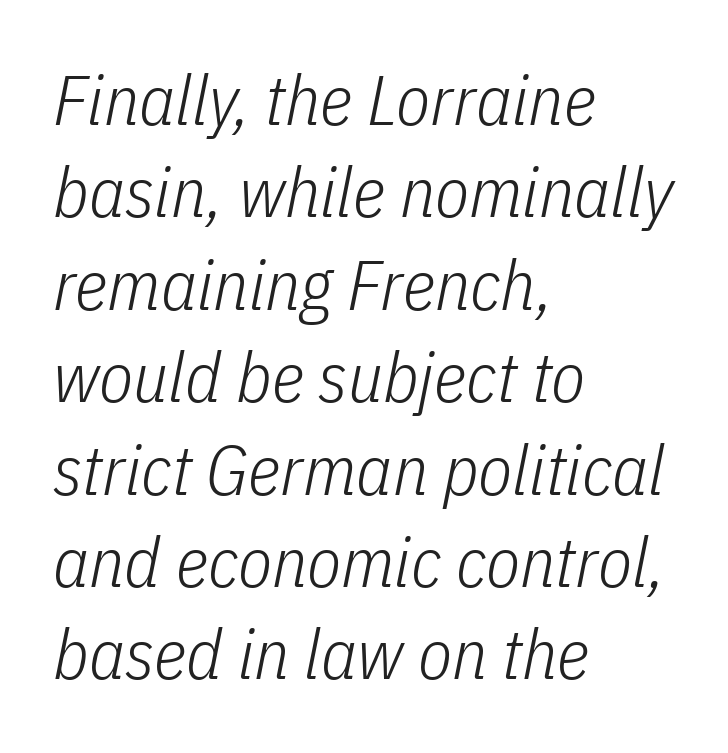
{"italic": "yes", "lean": "right", "slant_degrees": 11, "bold": "no", "weight": "light", "width": "condensed", "stroke_contrast": "low", "x_height": "medium", "monospaced": "no", "underline": "no", "align": "left", "line_spacing": "normal", "line_spacing_ratio": 1.32, "letter_spacing": "normal", "letter_spacing_em": 0.0, "glyph_px": 70}
